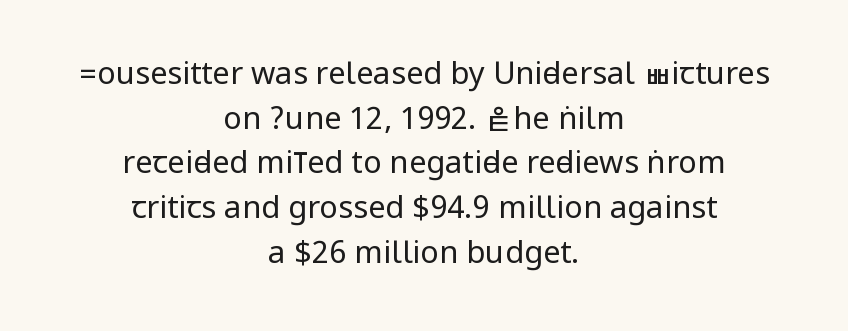
{"serif": "no", "italic": "no", "bold": "no", "weight": "regular", "width": "condensed", "stroke_contrast": "low", "underline": "no", "align": "center", "line_spacing": "normal", "line_spacing_ratio": 1.44, "letter_spacing": "normal", "letter_spacing_em": 0.0, "glyph_px": 31}
